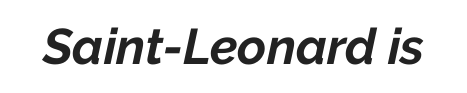
{"italic": "yes", "lean": "right", "slant_degrees": 12, "bold": "yes", "weight": "bold", "width": "normal", "stroke_contrast": "low", "x_height": "medium", "monospaced": "no", "underline": "no", "letter_spacing": "normal", "letter_spacing_em": 0.0, "glyph_px": 50}
